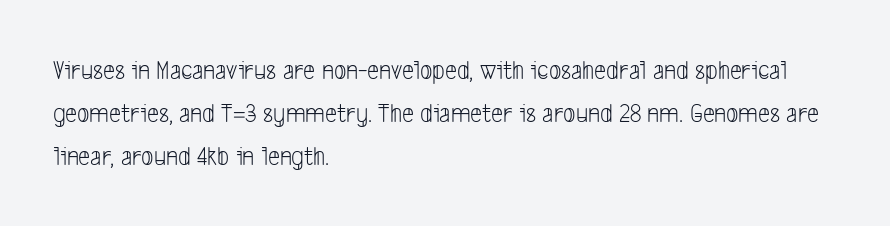
Q: Is the text bold? A: No.
Q: Is the text underlined? A: No.
Q: How is the paragraph aligned? A: Left-aligned.
Q: Is the spacing between letters normal or unusually wide? A: Normal.
Q: Is the spacing between lines tight, normal or loose? A: Normal.
